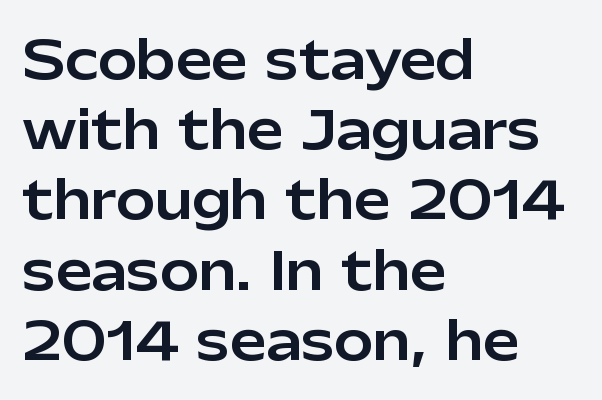
{"serif": "no", "italic": "no", "width": "normal", "stroke_contrast": "low", "x_height": "medium", "monospaced": "no", "underline": "no", "align": "left", "line_spacing": "normal", "line_spacing_ratio": 1.35, "letter_spacing": "normal", "letter_spacing_em": 0.0, "glyph_px": 52}
